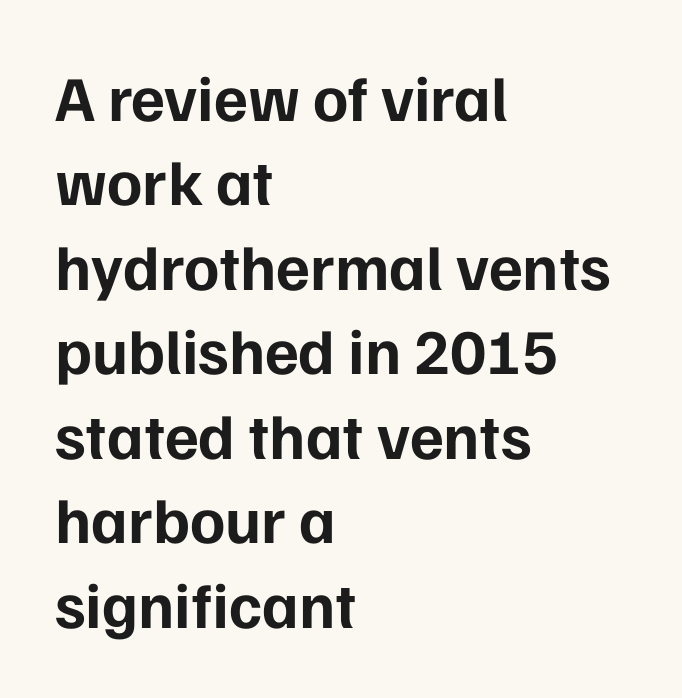
{"serif": "no", "italic": "no", "bold": "yes", "weight": "bold", "width": "normal", "stroke_contrast": "low", "x_height": "medium", "monospaced": "no", "underline": "no", "align": "left", "line_spacing": "normal", "line_spacing_ratio": 1.32, "letter_spacing": "normal", "letter_spacing_em": 0.0, "glyph_px": 64}
